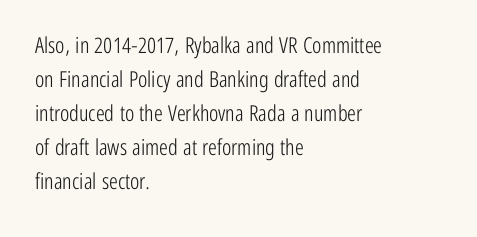
{"italic": "no", "bold": "no", "underline": "no", "align": "left", "line_spacing": "normal", "line_spacing_ratio": 1.55, "letter_spacing": "normal", "letter_spacing_em": 0.0, "glyph_px": 22}
